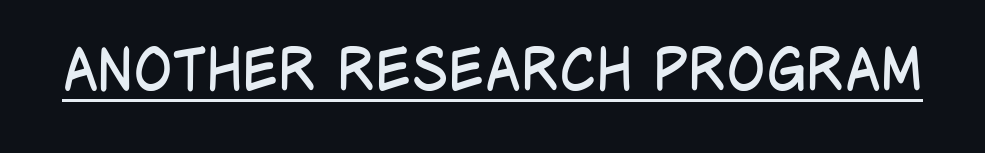
The type sits square on the baseline with zero lean. Nothing sits at the stroke ends, so this counts as sans-serif. A baseline rule has been typeset under these characters. The letters sit at their default tracking, neither squeezed nor spread.
